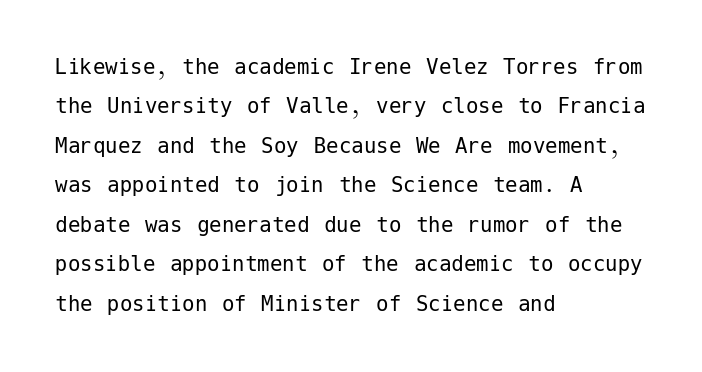
The image shows 25 px text type, upright; set left-aligned, normal line spacing (1.58x), normal letter spacing, not underlined.
